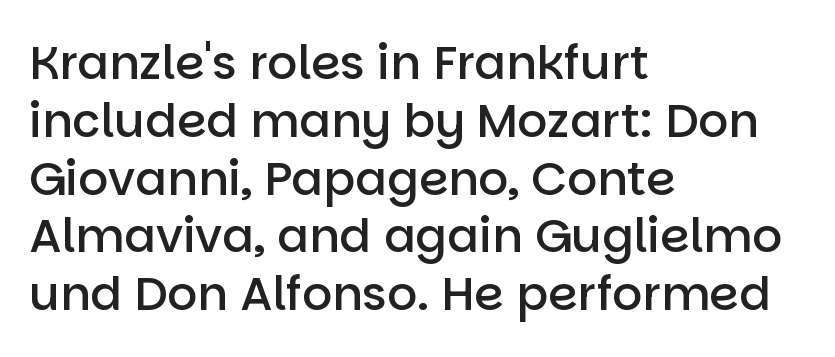
{"serif": "no", "italic": "no", "bold": "semi", "weight": "semibold", "width": "normal", "stroke_contrast": "low", "x_height": "large", "monospaced": "no", "underline": "no", "align": "left", "line_spacing_ratio": 1.23, "letter_spacing": "normal", "letter_spacing_em": 0.0, "glyph_px": 47}
